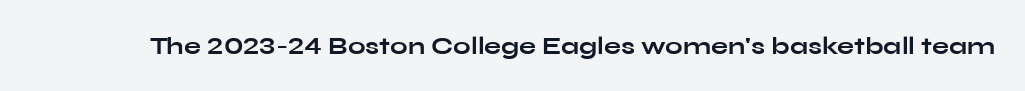
Q: Is the text bold? A: Yes.
Q: Is the text italic (slanted)? A: No, it is upright.
Q: Is the text underlined? A: No.
Q: Is the spacing between letters normal or unusually wide? A: Normal.
